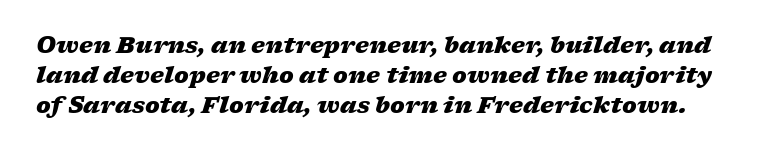
Line spacing here is normal. The space directly below the letters is spotless. The strokes are fattened all the way to bold. Notice how the stems are inclined rather than vertical — that's the hallmark of italics. Is the letter spacing exaggerated? No — it looks like the ordinary default.
